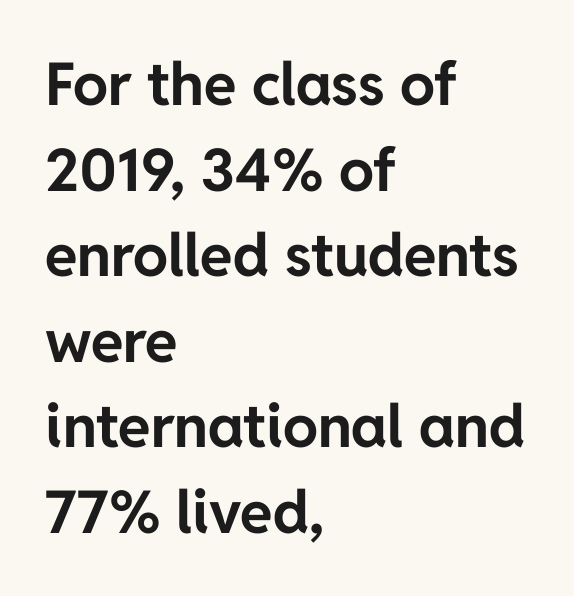
Quick note: interline space is typical. The zone under the glyphs is completely vacant. The typography opts for an upright posture over an oblique one. The characters look thick and weighty, a clear bold.
